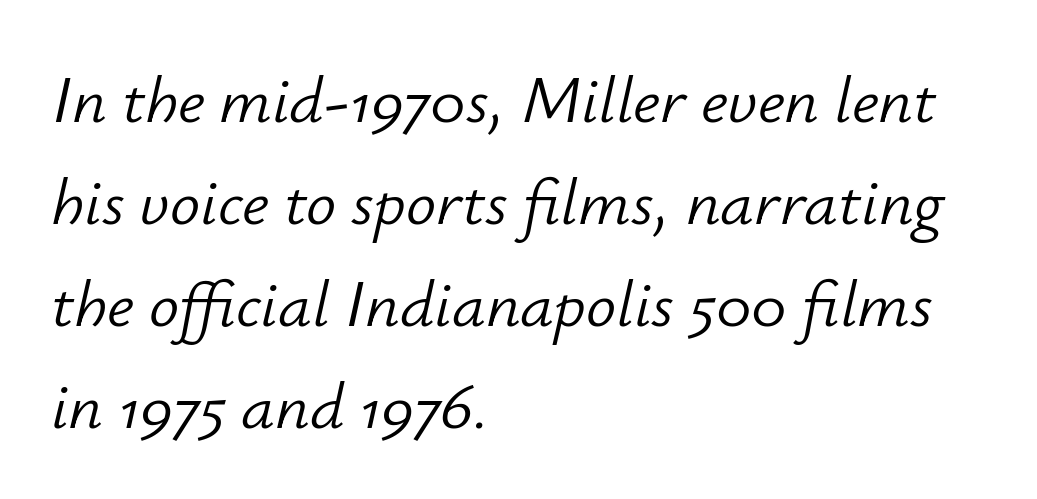
Q: Is the text bold? A: No.
Q: Is the text italic (slanted)? A: Yes, it leans right by about 12 degrees.
Q: Is the text underlined? A: No.
Q: How is the paragraph aligned? A: Left-aligned.
Q: Is the spacing between letters normal or unusually wide? A: Normal.
Q: Is the spacing between lines tight, normal or loose? A: Normal.
Q: Width (condensed, normal, or wide)? A: Normal.
Q: Stroke contrast? A: Low.
Q: x-height? A: Small.
Q: Monospaced? A: No.
